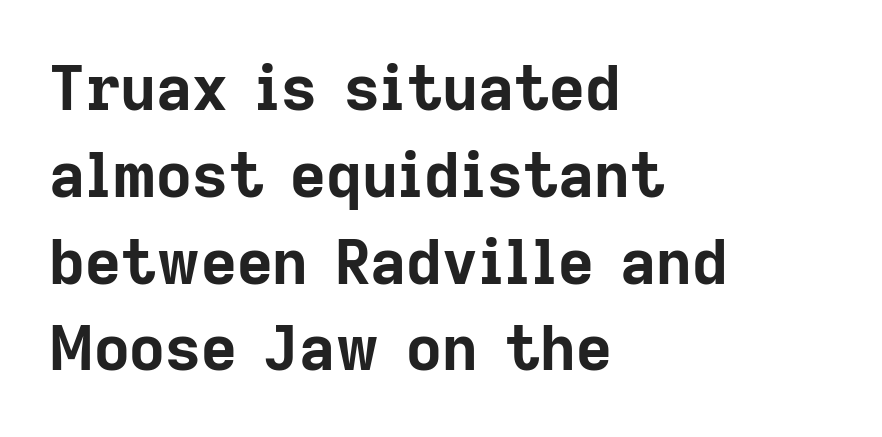
{"serif": "no", "italic": "no", "bold": "yes", "weight": "bold", "width": "normal", "stroke_contrast": "low", "x_height": "medium", "monospaced": "no", "underline": "no", "align": "left", "line_spacing": "normal", "line_spacing_ratio": 1.4, "letter_spacing": "normal", "letter_spacing_em": 0.0, "glyph_px": 62}
